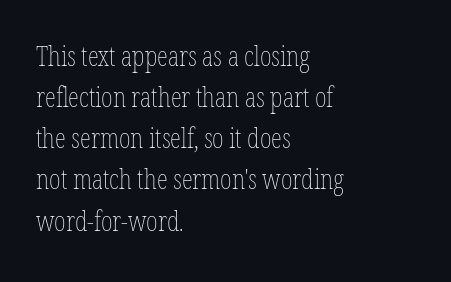
{"italic": "no", "bold": "no", "weight": "thin", "width": "condensed", "stroke_contrast": "low", "x_height": "medium", "monospaced": "no", "underline": "no", "align": "left", "line_spacing": "normal", "line_spacing_ratio": 1.47, "letter_spacing": "normal", "letter_spacing_em": 0.0, "glyph_px": 28}
